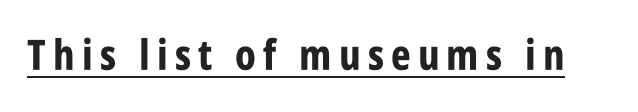
Q: Is the text bold? A: Yes.
Q: Is the text italic (slanted)? A: No, it is upright.
Q: Is the typeface a serif or a sans-serif typeface? A: Sans-serif.
Q: Is the text underlined? A: Yes.
Q: Width (condensed, normal, or wide)? A: Condensed.
Q: Stroke contrast? A: Low.
Q: x-height? A: Large.
Q: Monospaced? A: No.
